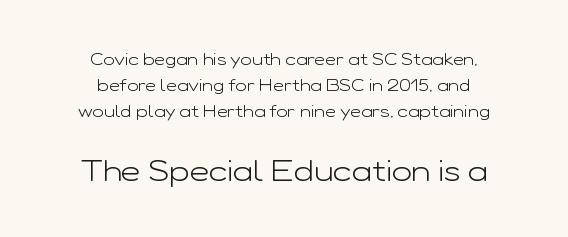
Q: Is the text bold? A: No.
Q: Is the text italic (slanted)? A: No, it is upright.
Q: Is the typeface a serif or a sans-serif typeface? A: Sans-serif.
Q: Is the text underlined? A: No.
Q: How is the paragraph aligned? A: Centered.
Q: Is the spacing between letters normal or unusually wide? A: Normal.
Q: Is the spacing between lines tight, normal or loose? A: Normal.
Q: Which block of text is set in a larger size, the first (top) or the second (bottom)? A: The second (bottom) one.
Q: Width (condensed, normal, or wide)? A: Wide.
Q: Stroke contrast? A: Low.
Q: x-height? A: Medium.
Q: Monospaced? A: No.
